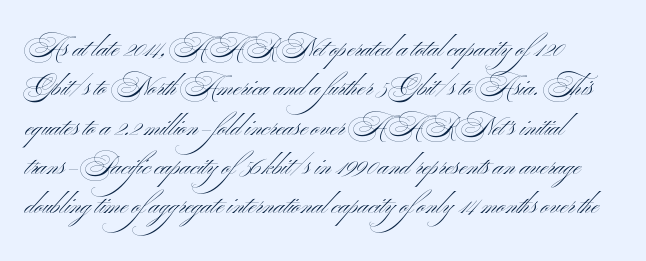
The image shows 26 px text type; set normal line spacing (1.51x), normal letter spacing, not underlined.
